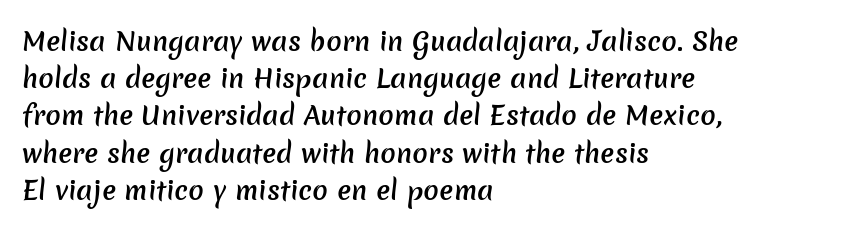
{"bold": "semi", "underline": "no", "align": "left", "line_spacing": "normal", "line_spacing_ratio": 1.43, "letter_spacing": "normal", "letter_spacing_em": 0.0, "glyph_px": 26}
